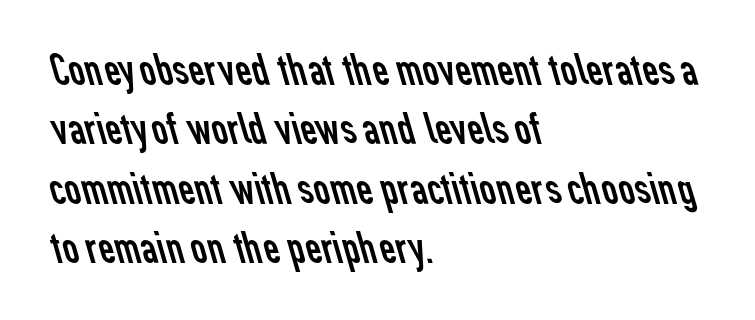
Varying glyph widths throughout — classic text-font behaviour. Regarding leading, the lines here are spaced in the standard way. These glyphs show unthickened strokes, regular width or finer. Default kerning and tracking; the words read as compact shapes. Beneath every word, the page is bare.
